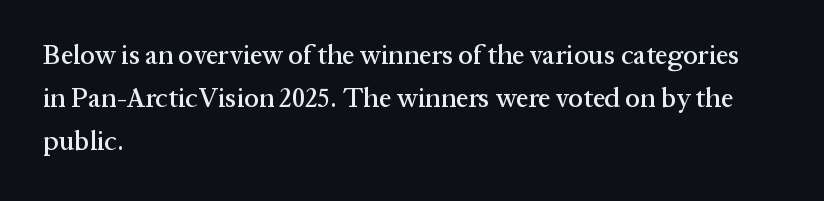
{"italic": "no", "underline": "no", "align": "left", "line_spacing": "normal", "line_spacing_ratio": 1.6, "letter_spacing": "normal", "letter_spacing_em": 0.0, "glyph_px": 27}
